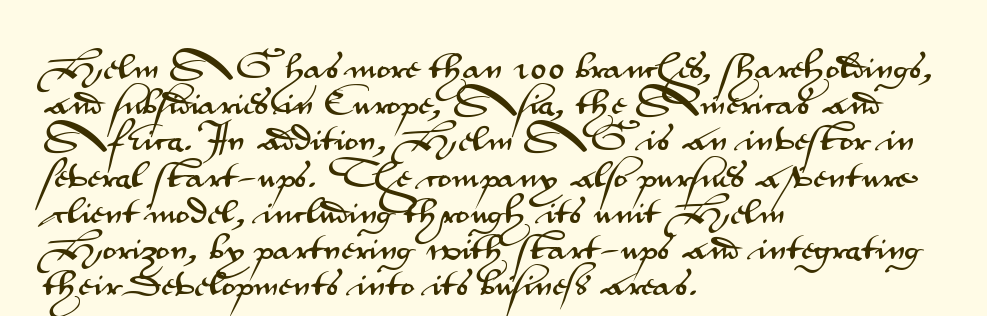
The image shows 29 px wide sans-serif type; set left-aligned, normal line spacing (1.25x), normal letter spacing, not underlined; medium stroke contrast and a small x-height.
